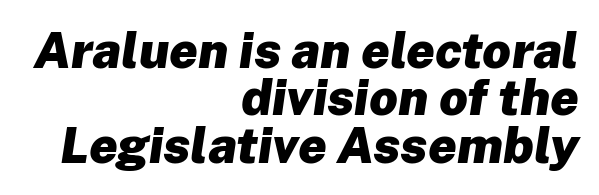
The image shows 50 px heavy type, italic (leaning right); set right-aligned, tight line spacing (0.95x), normal letter spacing, not underlined; low stroke contrast and a medium x-height.
